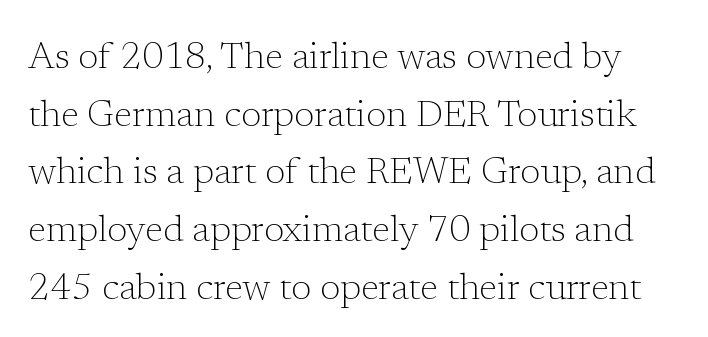
The image shows 37 px light serif type, upright; set normal line spacing (1.56x), normal letter spacing, not underlined; low stroke contrast and a medium x-height.
